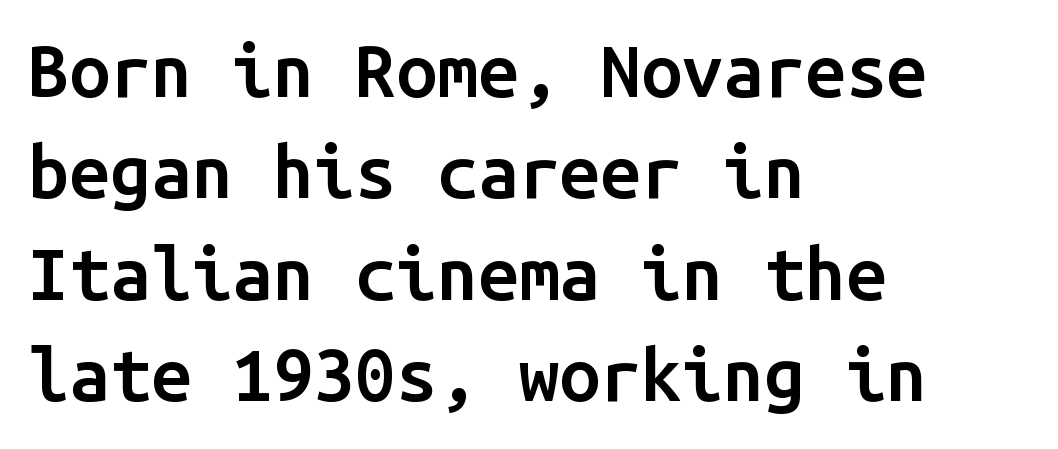
{"serif": "no", "italic": "no", "bold": "semi", "weight": "semibold", "width": "normal", "stroke_contrast": "low", "x_height": "medium", "monospaced": "yes", "underline": "no", "align": "left", "line_spacing": "normal", "line_spacing_ratio": 1.39, "letter_spacing": "normal", "letter_spacing_em": 0.0, "glyph_px": 73}
